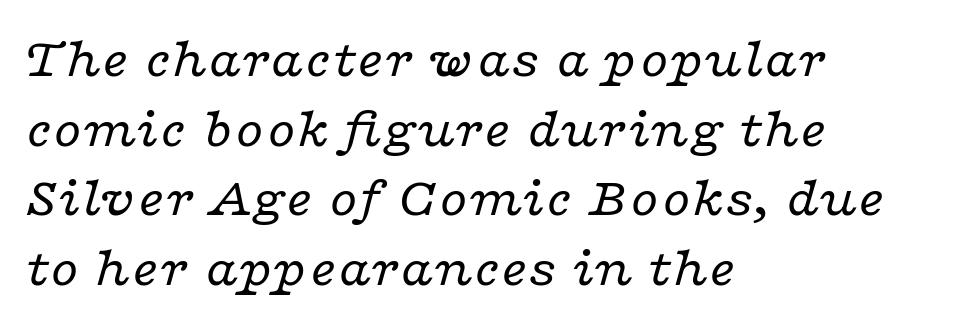
{"serif": "yes", "italic": "yes", "lean": "right", "slant_degrees": 16, "bold": "no", "weight": "regular", "width": "wide", "stroke_contrast": "low", "x_height": "medium", "monospaced": "no", "underline": "no", "align": "left", "line_spacing_ratio": 1.22, "letter_spacing": "normal", "letter_spacing_em": 0.0, "glyph_px": 57}
